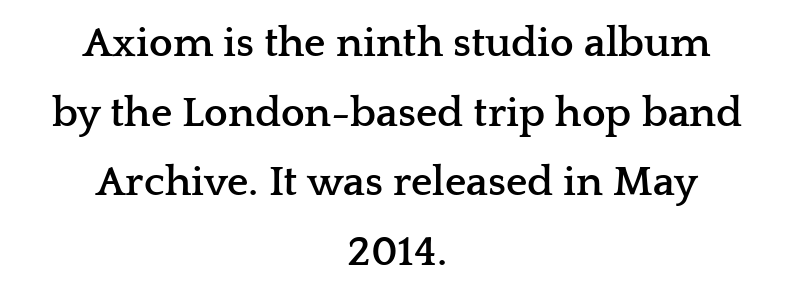
The image shows 42 px semibold, wide serif type, upright; set centered, normal line spacing (1.66x), normal letter spacing, not underlined; low stroke contrast and a medium x-height.
